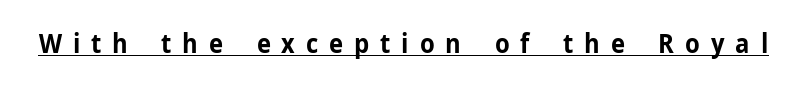
Q: Is the text bold? A: Yes.
Q: Is the text italic (slanted)? A: No, it is upright.
Q: Is the text underlined? A: Yes.
Q: Is the spacing between letters normal or unusually wide? A: Unusually wide.
